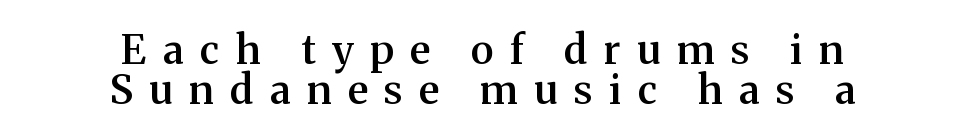
{"serif": "yes", "italic": "no", "bold": "semi", "weight": "semibold", "width": "normal", "stroke_contrast": "medium", "x_height": "medium", "monospaced": "no", "underline": "no", "align": "center", "line_spacing": "tight", "line_spacing_ratio": 1.01, "letter_spacing": "wide", "letter_spacing_em": 0.41, "glyph_px": 40}
